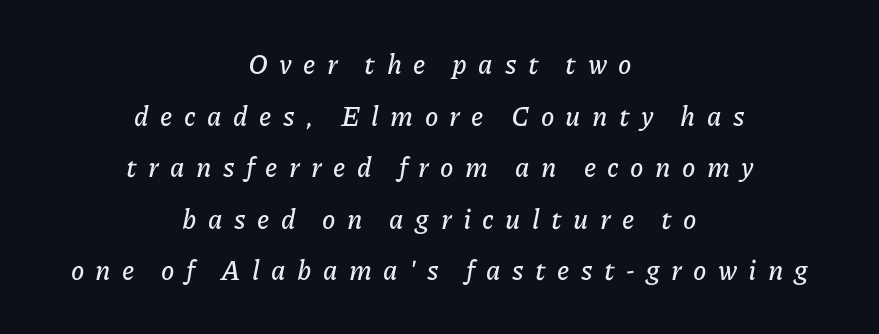
Q: Is the text italic (slanted)? A: Yes, it leans right by about 11 degrees.
Q: Is the text underlined? A: No.
Q: How is the paragraph aligned? A: Centered.
Q: Is the spacing between letters normal or unusually wide? A: Unusually wide.
Q: Is the spacing between lines tight, normal or loose? A: Loose.
